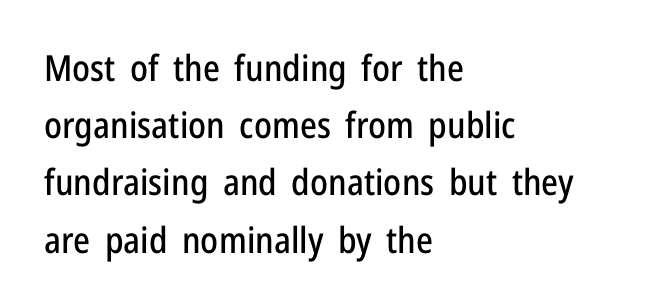
If you measured baseline to baseline, you'd find a middling distance. Do the characters align in a grid? No, the font is proportional. The space beneath each line is pristine and unruled. Is this a sans? Yes — the strokes have no serifs. If you drew a line through each stem, it would be perfectly vertical.
